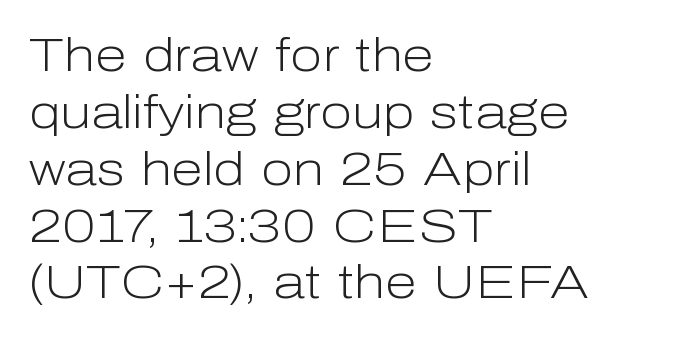
The image shows 47 px light sans-serif type, upright; set left-aligned, line spacing 1.21x, normal letter spacing, not underlined; low stroke contrast and a medium x-height.
